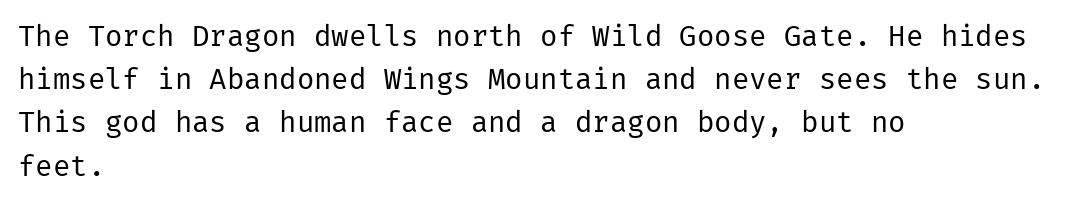
The image shows 29 px regular-weight sans-serif type, upright; set left-aligned, normal line spacing (1.49x), normal letter spacing, not underlined; low stroke contrast and a medium x-height.
